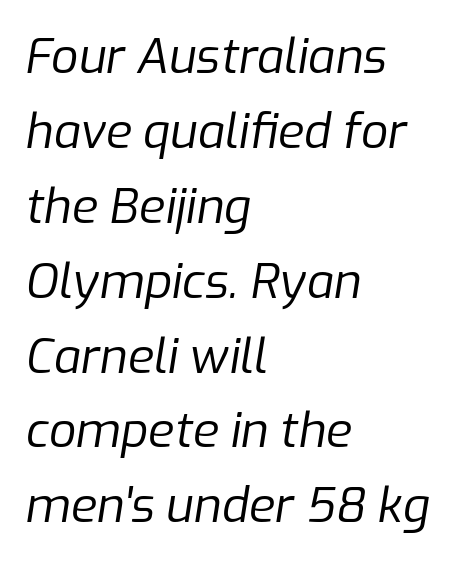
The space beneath each line is pristine and unruled. The lines in this sample share a left origin and differ only in where they stop. Characters follow at the spacing the type designer built in. The strokes are not fattened; the text isn't bold. Vertically, the passage feels balanced, rows spaced as you'd expect.
